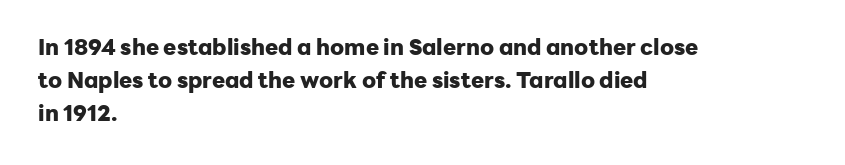
{"italic": "no", "bold": "yes", "underline": "no", "align": "left", "line_spacing": "normal", "line_spacing_ratio": 1.49, "letter_spacing": "normal", "letter_spacing_em": 0.0, "glyph_px": 22}
